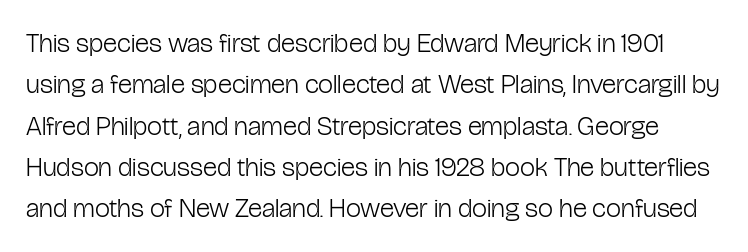
These lines sit exactly where default settings would place them. Rule under the text: the space is simply empty. A typesetter would call this zero additional tracking. Designer's note — italics off, roman on. The cut favours lightness, reaching ordinary text weight at its darkest.
